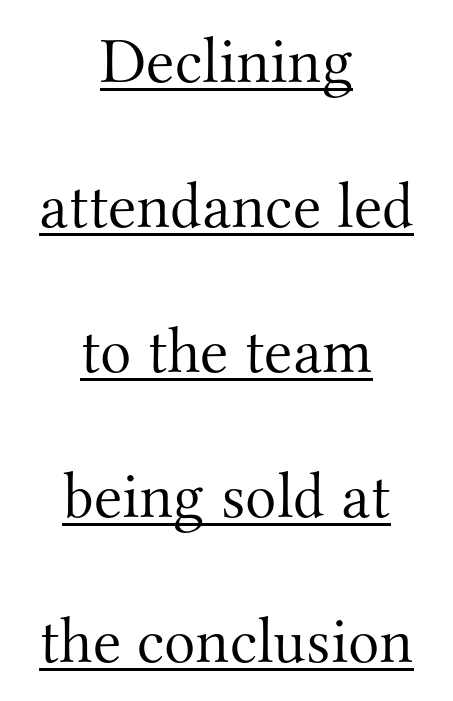
{"serif": "yes", "italic": "no", "bold": "no", "weight": "light", "width": "normal", "stroke_contrast": "medium", "x_height": "small", "monospaced": "no", "underline": "yes", "align": "center", "line_spacing": "loose", "line_spacing_ratio": 2.23, "letter_spacing": "normal", "letter_spacing_em": 0.0, "glyph_px": 65}
